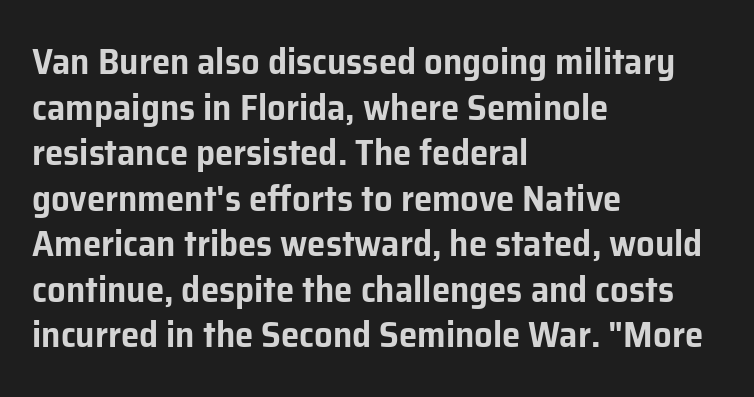
Q: Is the text italic (slanted)? A: No, it is upright.
Q: Is the typeface a serif or a sans-serif typeface? A: Sans-serif.
Q: Is the text underlined? A: No.
Q: How is the paragraph aligned? A: Left-aligned.
Q: Is the spacing between letters normal or unusually wide? A: Normal.
Q: Width (condensed, normal, or wide)? A: Normal.
Q: Stroke contrast? A: Low.
Q: x-height? A: Medium.
Q: Monospaced? A: No.
